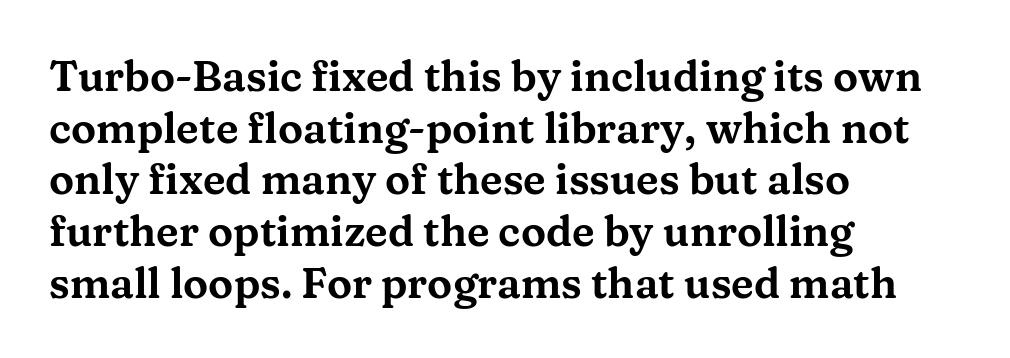
The letters carry serifs — small finishing strokes at the ends of their stems. Underlining? Definitely not there. All the whitespace from short lines collects on the right. Is there any slant? The stems are plumb. The line texture is even and compact thanks to regular tracking.
